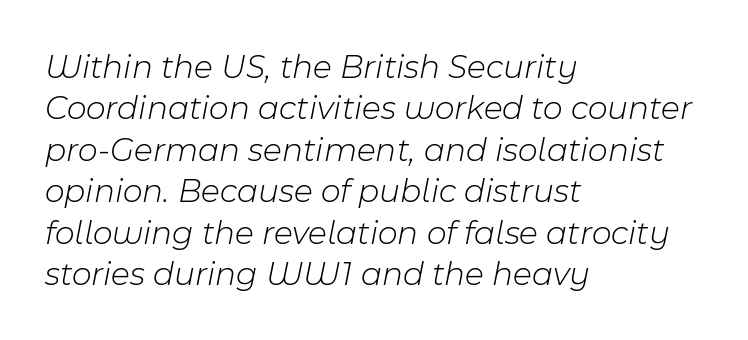
{"italic": "yes", "lean": "right", "slant_degrees": 11, "bold": "no", "weight": "light", "width": "normal", "stroke_contrast": "low", "x_height": "medium", "monospaced": "no", "underline": "no", "align": "left", "line_spacing_ratio": 1.22, "letter_spacing": "normal", "letter_spacing_em": 0.0, "glyph_px": 34}
